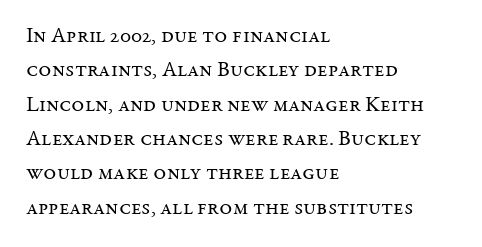
{"italic": "no", "bold": "no", "underline": "no", "align": "left", "line_spacing": "normal", "line_spacing_ratio": 1.56, "letter_spacing": "normal", "letter_spacing_em": 0.0, "glyph_px": 22}
